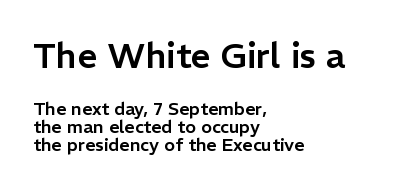
Observe the ordinary spacing: letters are neighbours, not strangers. This block would grow much taller if given ordinary leading; it's compressed now. Visually the block forms a straight wall on the left and a jagged coastline on the right. The space directly below the letters is spotless. The rendering shows plain stroke endings on the letterforms — a sans-serif design.
